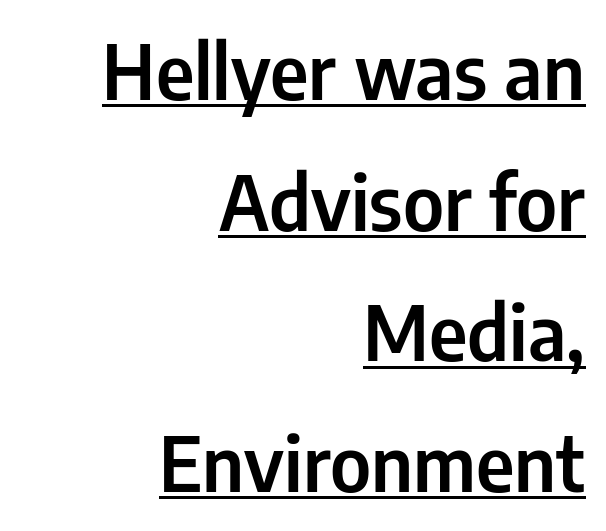
The image shows 76 px condensed sans-serif type, upright; set right-aligned, line spacing 1.72x, normal letter spacing, underlined; low stroke contrast and a medium x-height.
